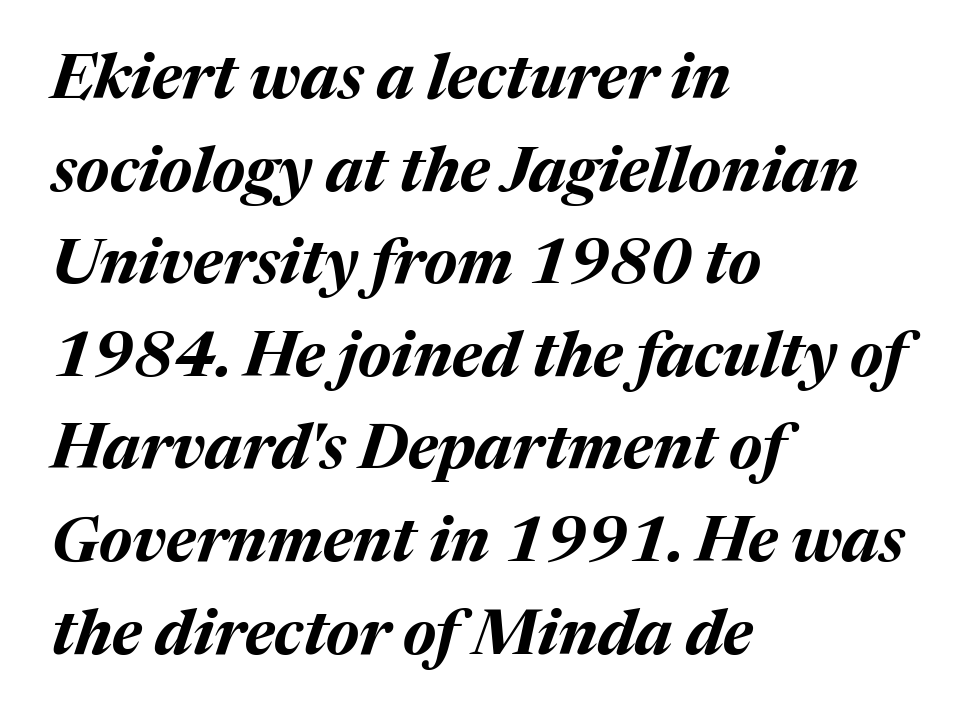
Q: Is the text bold? A: Yes.
Q: Is the text italic (slanted)? A: Yes, it leans right by about 17 degrees.
Q: Is the text underlined? A: No.
Q: How is the paragraph aligned? A: Left-aligned.
Q: Is the spacing between letters normal or unusually wide? A: Normal.
Q: Is the spacing between lines tight, normal or loose? A: Normal.
Q: Width (condensed, normal, or wide)? A: Normal.
Q: Stroke contrast? A: Medium.
Q: x-height? A: Medium.
Q: Monospaced? A: No.
